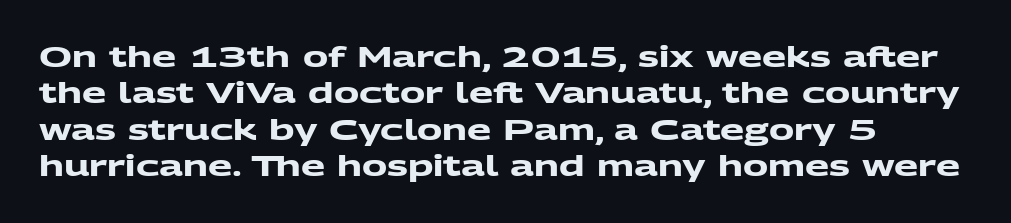
Q: Is the text bold? A: Yes.
Q: Is the typeface a serif or a sans-serif typeface? A: Sans-serif.
Q: Is the text underlined? A: No.
Q: How is the paragraph aligned? A: Left-aligned.
Q: Is the spacing between letters normal or unusually wide? A: Normal.
Q: Is the spacing between lines tight, normal or loose? A: Normal.
Q: Width (condensed, normal, or wide)? A: Wide.
Q: Stroke contrast? A: Medium.
Q: x-height? A: Medium.
Q: Monospaced? A: No.
